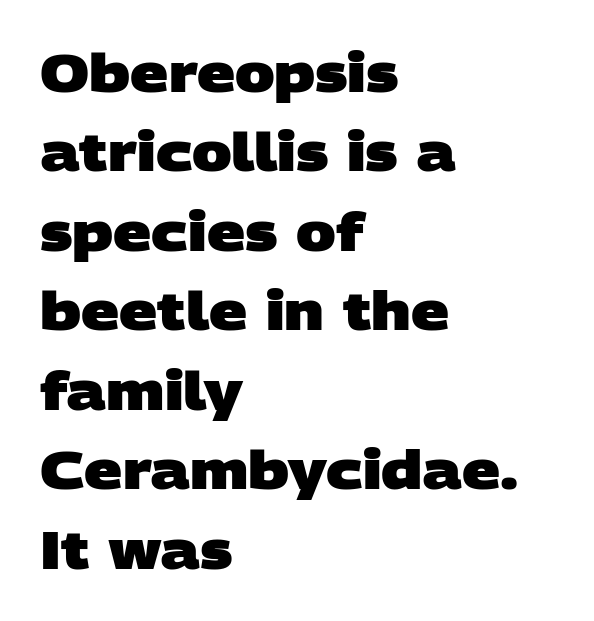
{"serif": "no", "bold": "yes", "weight": "heavy", "width": "wide", "stroke_contrast": "low", "x_height": "large", "monospaced": "no", "underline": "no", "align": "left", "line_spacing": "normal", "line_spacing_ratio": 1.5, "letter_spacing": "normal", "letter_spacing_em": 0.0, "glyph_px": 53}
